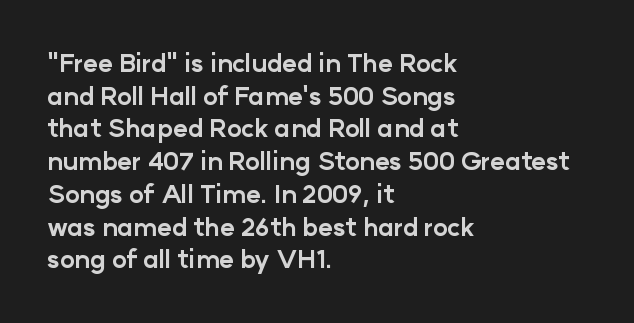
Q: Is the text bold? A: Yes.
Q: Is the text italic (slanted)? A: No, it is upright.
Q: Is the text underlined? A: No.
Q: How is the paragraph aligned? A: Left-aligned.
Q: Is the spacing between letters normal or unusually wide? A: Normal.
Q: Is the spacing between lines tight, normal or loose? A: Normal.
